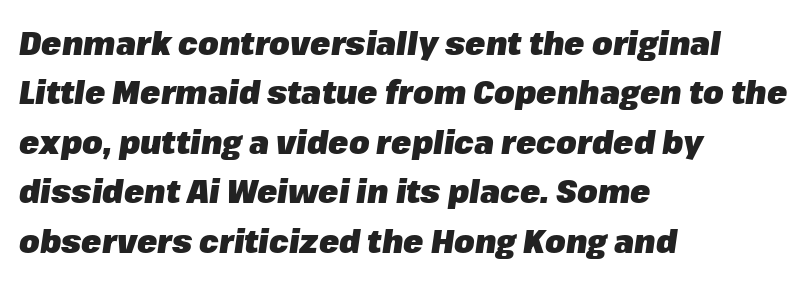
The image shows 33 px heavy type, italic (leaning right); set left-aligned, normal line spacing (1.5x), normal letter spacing, not underlined; low stroke contrast and a medium x-height.
